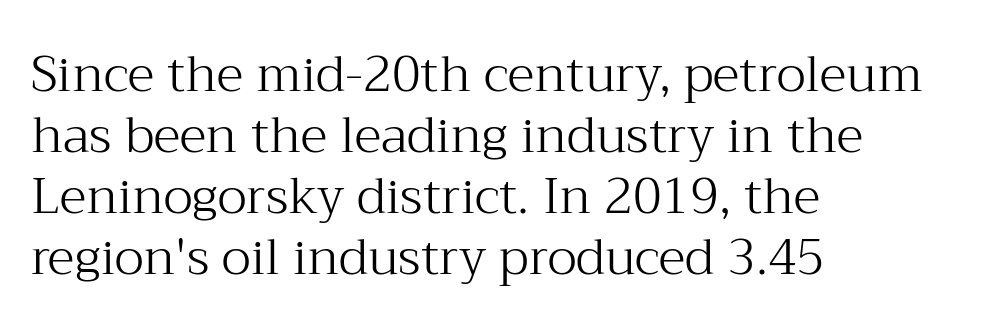
The image shows 50 px light serif type, upright; set left-aligned, line spacing 1.22x, normal letter spacing, not underlined; medium stroke contrast and a medium x-height.
